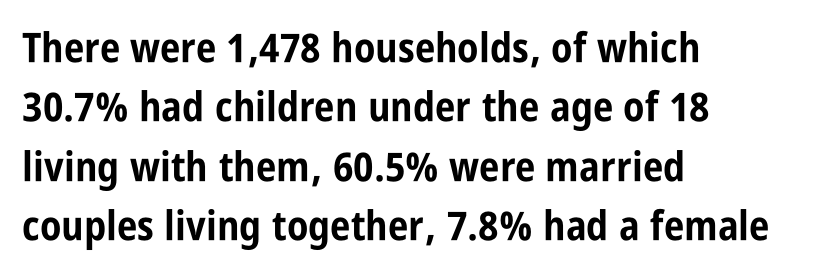
Varying glyph widths throughout — classic text-font behaviour. The baseline area is clear. The rendering uses a moderate line-height, typical for paragraphs. Layout note: lines flush left. Is there any slant? The stems are plumb. Tracking here is standard; glyphs follow each other at the usual distance.
